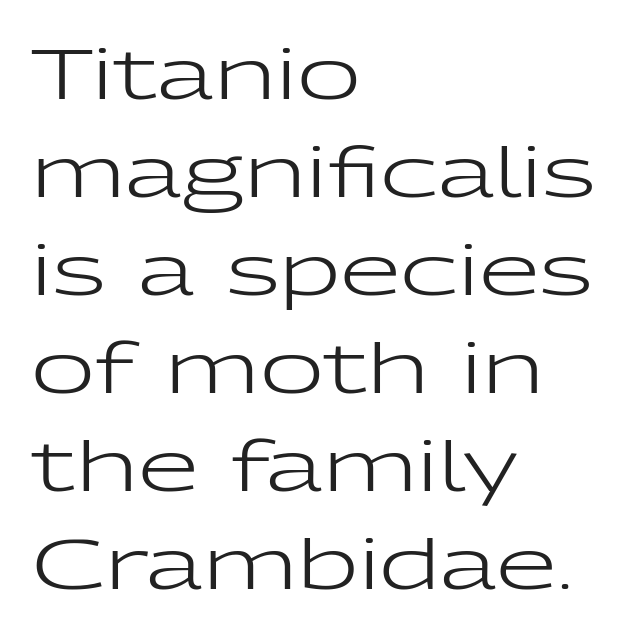
The typeface chosen for these lines omits serifs. Regarding leading, the lines here are spaced in the standard way. This sample has the flowing, uneven cadence of proportional lettering. The foot of each line stays bare and open. Ink coverage per letter is moderate at most. The letters stand straight up with perfectly vertical stems.
